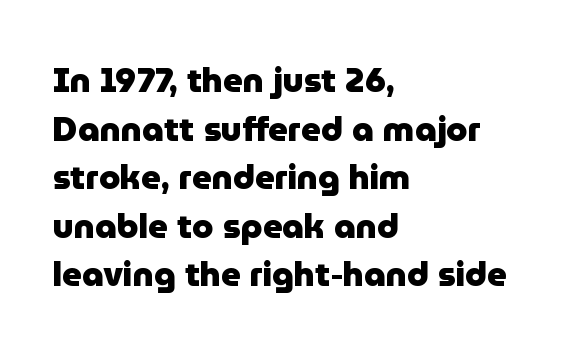
{"serif": "no", "italic": "no", "bold": "yes", "weight": "heavy", "width": "normal", "stroke_contrast": "low", "x_height": "medium", "monospaced": "no", "underline": "no", "align": "left", "line_spacing": "normal", "line_spacing_ratio": 1.43, "letter_spacing": "normal", "letter_spacing_em": 0.0, "glyph_px": 34}
